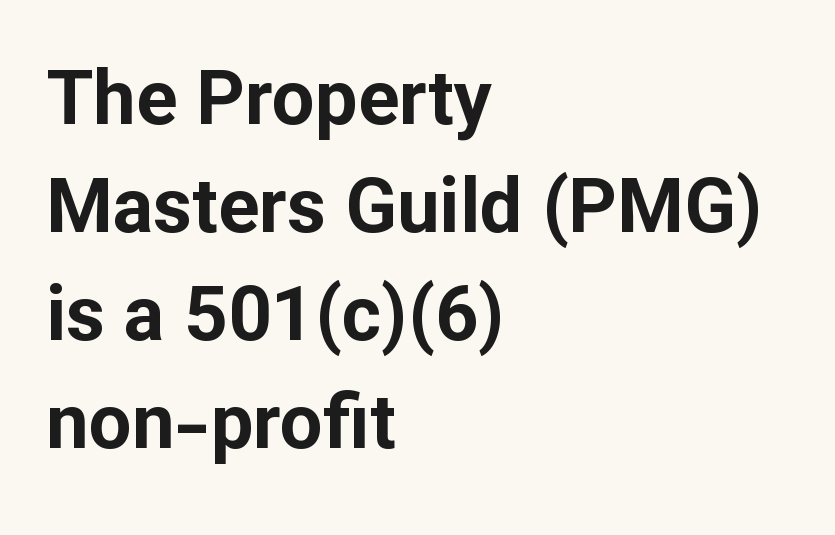
The image shows 76 px bold sans-serif type, upright; set left-aligned, normal line spacing (1.42x), normal letter spacing, not underlined; low stroke contrast and a medium x-height.
